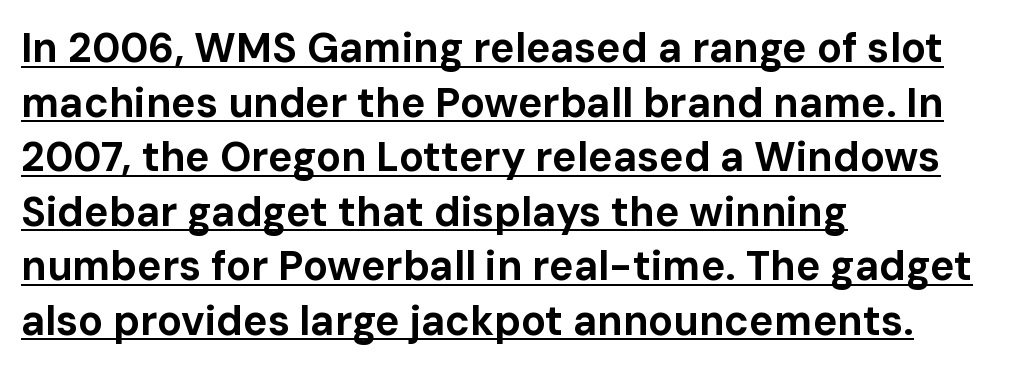
Q: Is the text bold? A: Yes.
Q: Is the text italic (slanted)? A: No, it is upright.
Q: Is the typeface a serif or a sans-serif typeface? A: Sans-serif.
Q: Is the text underlined? A: Yes.
Q: How is the paragraph aligned? A: Left-aligned.
Q: Is the spacing between letters normal or unusually wide? A: Normal.
Q: Is the spacing between lines tight, normal or loose? A: Normal.
Q: Width (condensed, normal, or wide)? A: Normal.
Q: Stroke contrast? A: Low.
Q: x-height? A: Medium.
Q: Monospaced? A: No.
